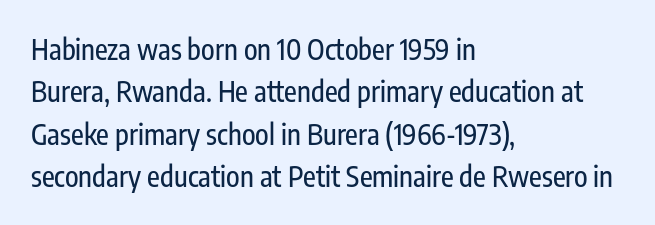
These lines are composed in type without serifs. The paragraph shown leans on its left margin. This rendering features lettering with no underline. A typesetter would call this proportional, since set widths differ per character. Baseline-to-baseline distance is the conventional proportion of letter height.
